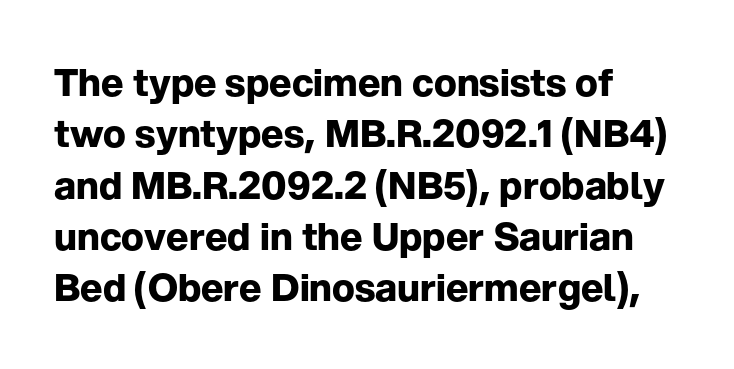
Q: Is the text bold? A: Yes.
Q: Is the text italic (slanted)? A: No, it is upright.
Q: Is the typeface a serif or a sans-serif typeface? A: Sans-serif.
Q: Is the text underlined? A: No.
Q: How is the paragraph aligned? A: Left-aligned.
Q: Is the spacing between letters normal or unusually wide? A: Normal.
Q: Is the spacing between lines tight, normal or loose? A: Normal.
Q: Width (condensed, normal, or wide)? A: Normal.
Q: Stroke contrast? A: Low.
Q: x-height? A: Medium.
Q: Monospaced? A: No.
